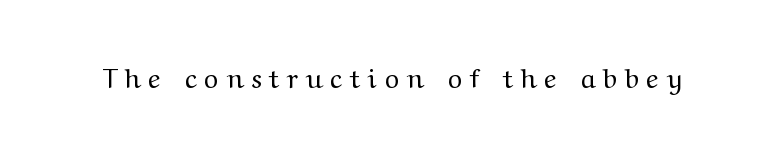
Q: Is the text bold? A: No.
Q: Is the text italic (slanted)? A: No, it is upright.
Q: Is the text underlined? A: No.
Q: Is the spacing between letters normal or unusually wide? A: Unusually wide.
